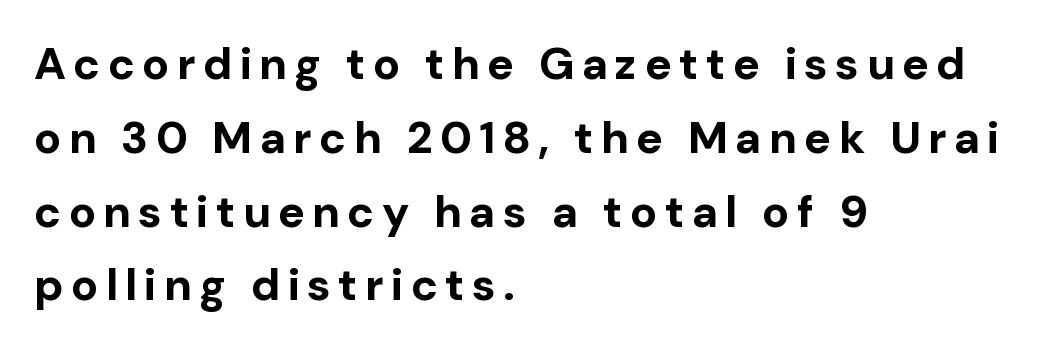
The image shows 45 px bold sans-serif type, upright; set left-aligned, normal line spacing (1.64x), not underlined; low stroke contrast and a medium x-height.
